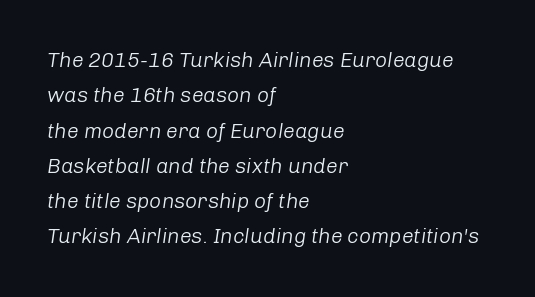
Q: Is the text bold? A: No.
Q: Is the text italic (slanted)? A: Yes, it leans right by about 8 degrees.
Q: Is the text underlined? A: No.
Q: How is the paragraph aligned? A: Left-aligned.
Q: Is the spacing between letters normal or unusually wide? A: Normal.
Q: Is the spacing between lines tight, normal or loose? A: Normal.
